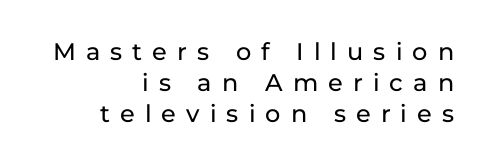
Letter spacing: wide. Which margin do the lines hug? The right one — the left edge is uneven. One glance says typical: line gaps are just what's usual. Notice how the stems are strictly vertical — no italics here. The baseline area is clear.
